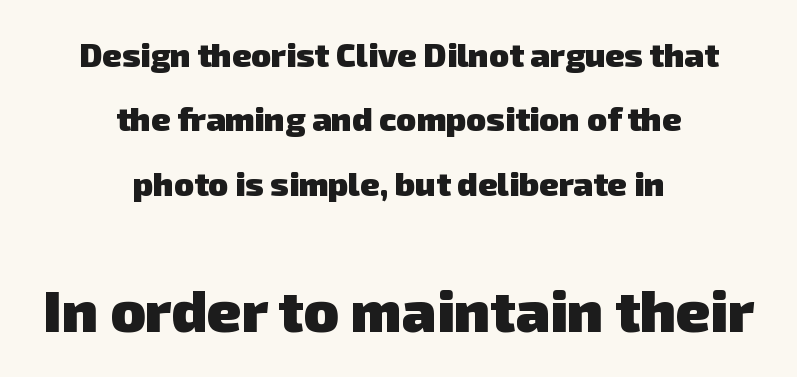
The image shows 58 px heavy sans-serif type; set centered, loose line spacing (1.95x), normal letter spacing, not underlined; the second (bottom) block is 1.76x larger; low stroke contrast and a medium x-height.
